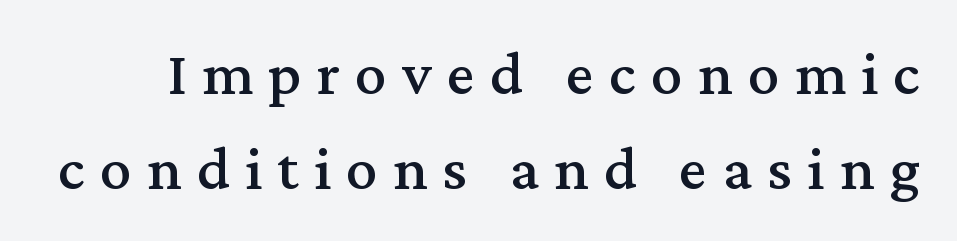
{"serif": "yes", "italic": "no", "width": "normal", "stroke_contrast": "medium", "x_height": "medium", "monospaced": "no", "underline": "no", "line_spacing": "normal", "line_spacing_ratio": 1.51, "letter_spacing": "wide", "letter_spacing_em": 0.24, "glyph_px": 63}
